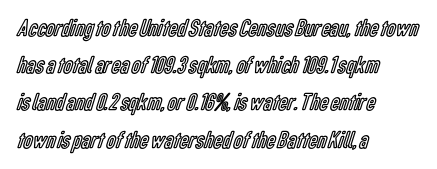
The image shows 25 px text type; set left-aligned, normal line spacing (1.49x), normal letter spacing, not underlined.
